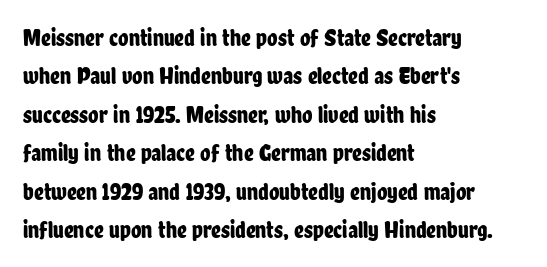
{"italic": "no", "underline": "no", "align": "left", "line_spacing": "normal", "line_spacing_ratio": 1.6, "letter_spacing": "normal", "letter_spacing_em": 0.0, "glyph_px": 24}
